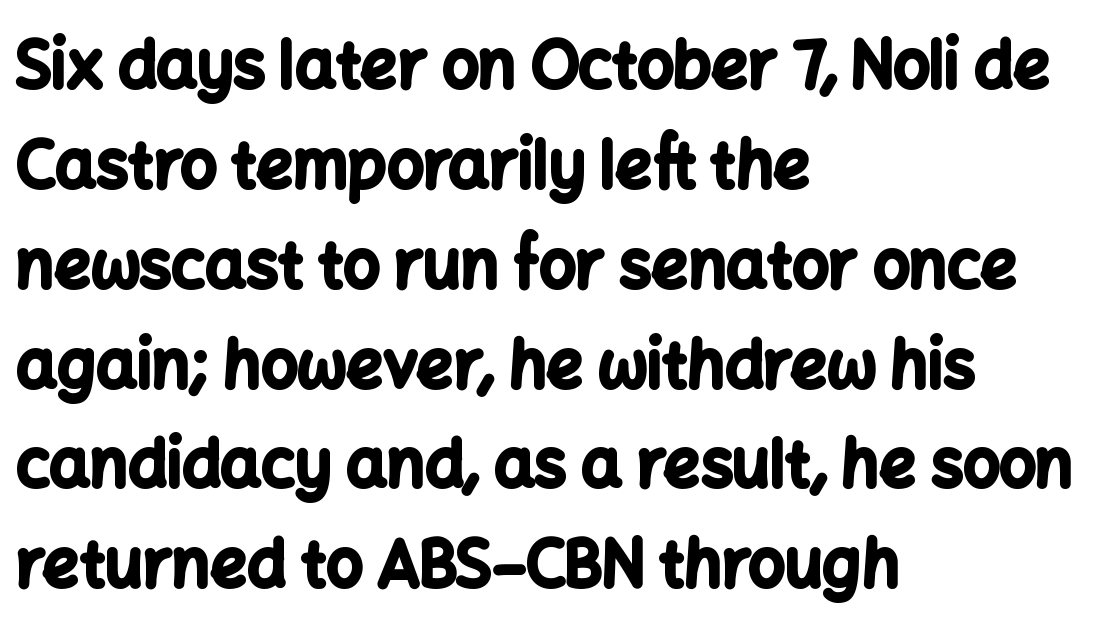
{"serif": "no", "italic": "no", "bold": "yes", "weight": "bold", "width": "normal", "stroke_contrast": "low", "x_height": "medium", "monospaced": "no", "underline": "no", "align": "left", "line_spacing": "normal", "line_spacing_ratio": 1.56, "letter_spacing": "normal", "letter_spacing_em": 0.0, "glyph_px": 64}
